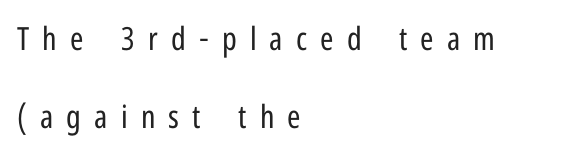
Compared with typical paragraphs, the rows here are farther apart. The typeface has the unassuming heft of standard copy or less. Every stem runs plumb, perpendicular to the baseline. This sample is left-justified, so line endings fall wherever the words run out.
